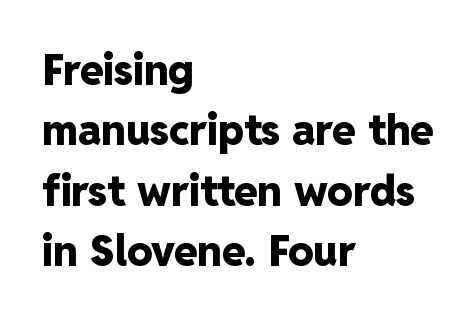
Q: Is the text bold? A: Yes.
Q: Is the text italic (slanted)? A: No, it is upright.
Q: Is the typeface a serif or a sans-serif typeface? A: Sans-serif.
Q: Is the text underlined? A: No.
Q: How is the paragraph aligned? A: Left-aligned.
Q: Is the spacing between letters normal or unusually wide? A: Normal.
Q: Is the spacing between lines tight, normal or loose? A: Normal.
Q: Width (condensed, normal, or wide)? A: Normal.
Q: Stroke contrast? A: Low.
Q: x-height? A: Medium.
Q: Monospaced? A: No.
